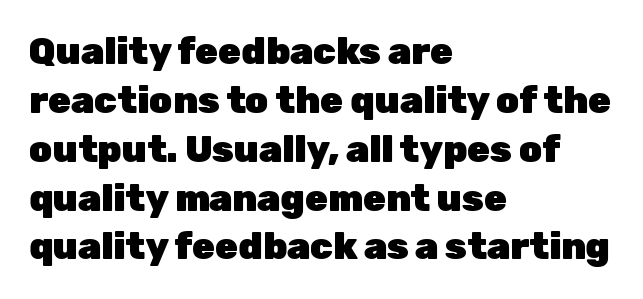
A clean baseline with only descenders dipping below it. The type is set solid horizontally, with unmodified tracking. The lines sit at an ordinary, default distance from one another. As a designer I'd log this as weight 700, bold. Each letter keeps its own natural width here, so spacing adapts to shape. The specimen reads as upright at a glance.
